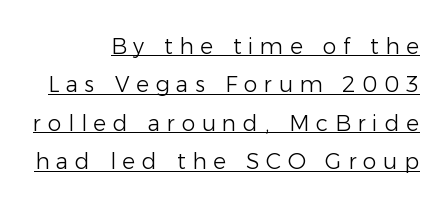
The image shows 22 px text type, upright; set right-aligned, line spacing 1.75x, unusually wide letter spacing (+0.3 em), underlined.
